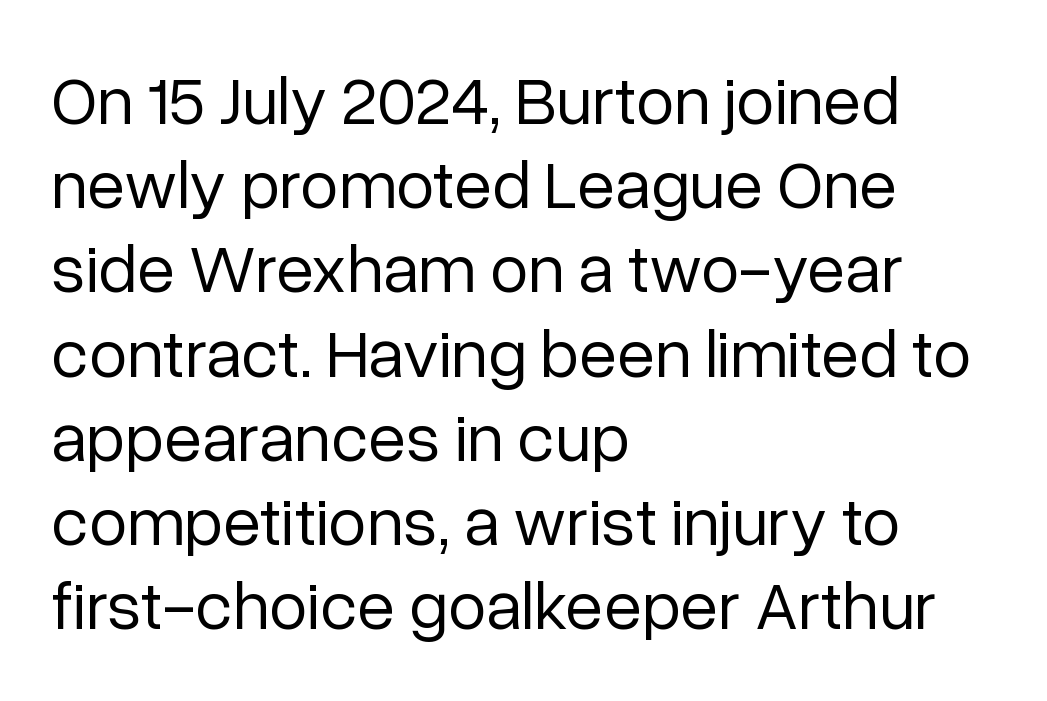
Q: Is the text bold? A: No.
Q: Is the text italic (slanted)? A: No, it is upright.
Q: Is the typeface a serif or a sans-serif typeface? A: Sans-serif.
Q: Is the text underlined? A: No.
Q: How is the paragraph aligned? A: Left-aligned.
Q: Is the spacing between letters normal or unusually wide? A: Normal.
Q: Width (condensed, normal, or wide)? A: Normal.
Q: Stroke contrast? A: Low.
Q: x-height? A: Medium.
Q: Monospaced? A: No.
